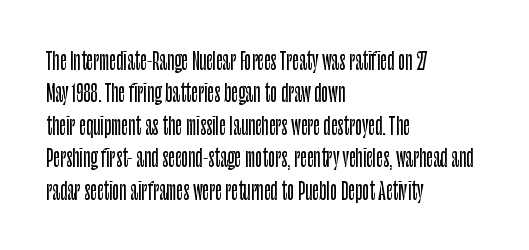
{"italic": "no", "underline": "no", "align": "left", "line_spacing": "normal", "line_spacing_ratio": 1.41, "letter_spacing": "normal", "letter_spacing_em": 0.0, "glyph_px": 23}
